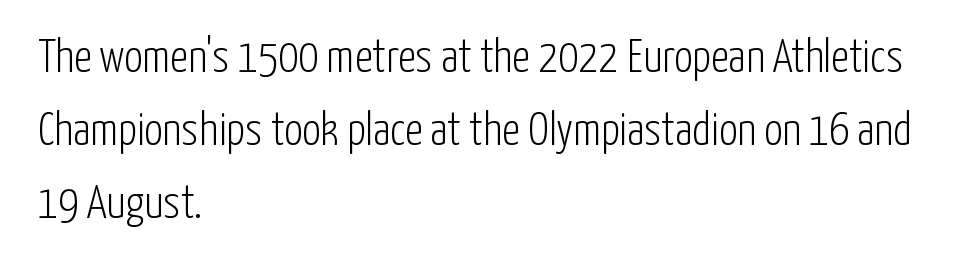
{"serif": "no", "italic": "no", "bold": "no", "weight": "light", "width": "condensed", "stroke_contrast": "low", "x_height": "medium", "monospaced": "no", "underline": "no", "align": "left", "line_spacing": "normal", "line_spacing_ratio": 1.59, "letter_spacing": "normal", "letter_spacing_em": 0.0, "glyph_px": 46}
